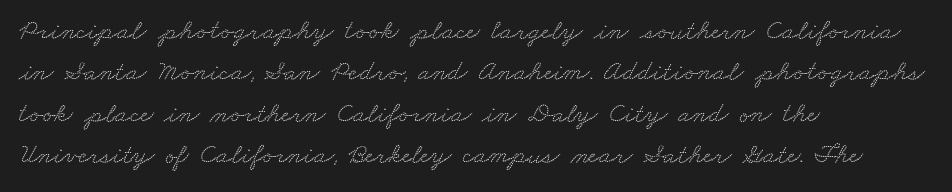
{"width": "wide", "stroke_contrast": "low", "x_height": "small", "monospaced": "no", "underline": "no", "align": "left", "line_spacing": "normal", "line_spacing_ratio": 1.48, "letter_spacing": "normal", "letter_spacing_em": 0.0, "glyph_px": 28}
